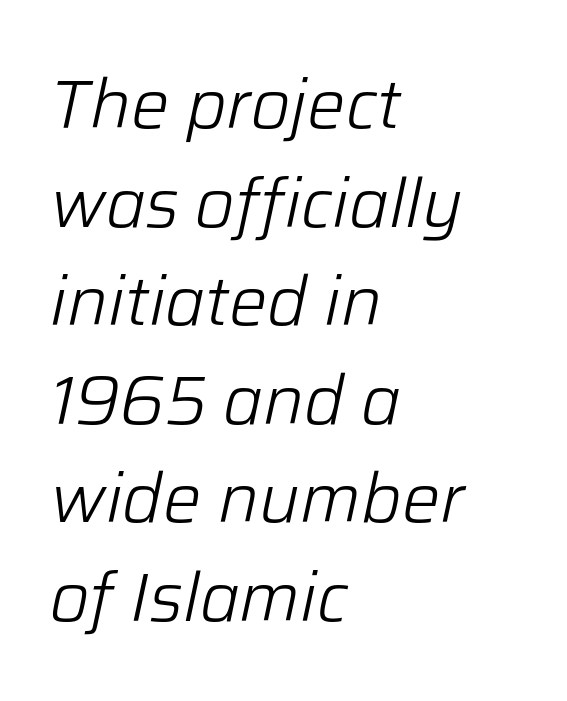
{"italic": "yes", "lean": "right", "slant_degrees": 12, "bold": "no", "weight": "light", "width": "normal", "stroke_contrast": "low", "x_height": "medium", "monospaced": "no", "underline": "no", "align": "left", "line_spacing": "normal", "line_spacing_ratio": 1.45, "letter_spacing": "normal", "letter_spacing_em": 0.0, "glyph_px": 68}
